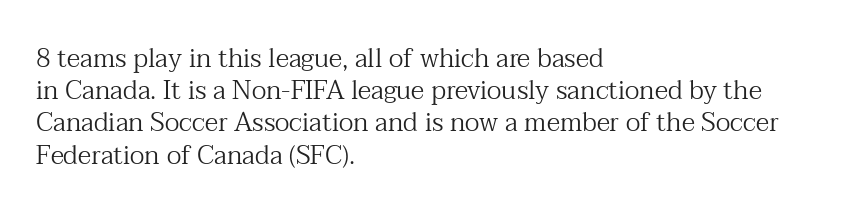
Q: Is the text bold? A: No.
Q: Is the text italic (slanted)? A: No, it is upright.
Q: Is the text underlined? A: No.
Q: How is the paragraph aligned? A: Left-aligned.
Q: Is the spacing between letters normal or unusually wide? A: Normal.
